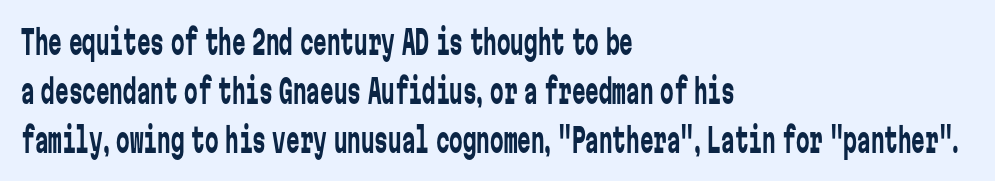
Are there feet on the stems? There aren't — it's a sans. The rendering uses a moderate line-height, typical for paragraphs. The characters are drawn with everyday or finer stroke widths. The zone under the glyphs is completely vacant. Every character here occupies the same horizontal width, giving the sample a typewriter-like rhythm. Posture: upright roman.
